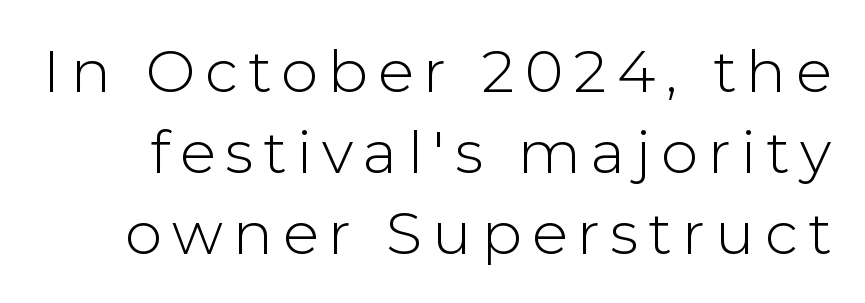
Q: Is the text bold? A: No.
Q: Is the text italic (slanted)? A: No, it is upright.
Q: Is the typeface a serif or a sans-serif typeface? A: Sans-serif.
Q: Is the text underlined? A: No.
Q: Is the spacing between lines tight, normal or loose? A: Normal.
Q: Width (condensed, normal, or wide)? A: Normal.
Q: Stroke contrast? A: Low.
Q: x-height? A: Medium.
Q: Monospaced? A: No.
